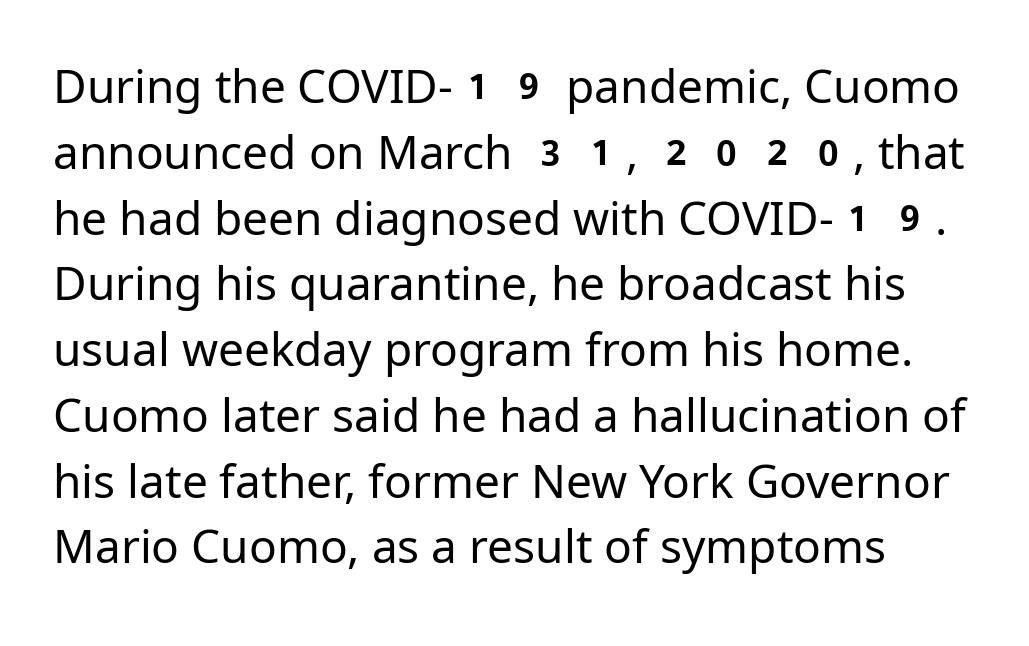
Just letters on the line, the space beneath them empty. Stroke mass is kept to a normal reading level or below. Look at the tracking — it's just the regular setting, nothing added. Check where the strokes stop: nothing finishes them off — pure sans.
